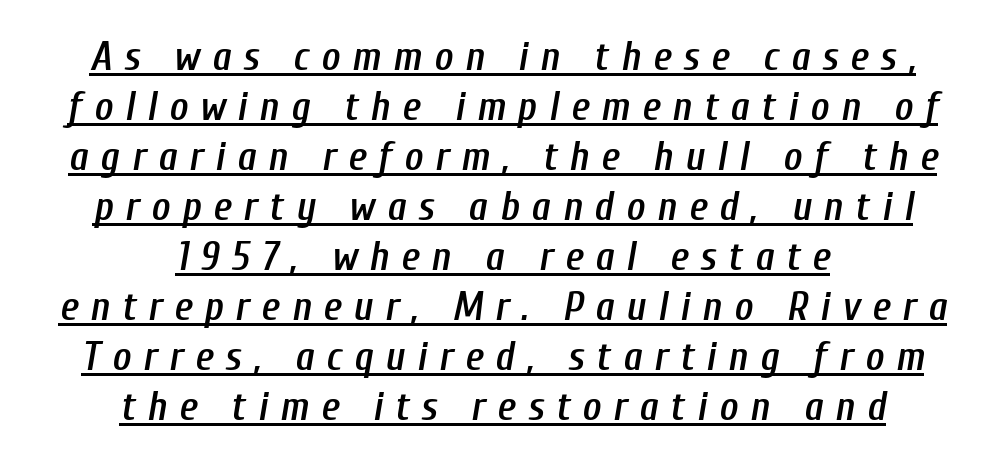
{"italic": "yes", "lean": "right", "slant_degrees": 10, "bold": "semi", "weight": "semibold", "width": "condensed", "stroke_contrast": "low", "x_height": "medium", "monospaced": "no", "underline": "yes", "align": "center", "line_spacing": "normal", "line_spacing_ratio": 1.25, "letter_spacing": "wide", "letter_spacing_em": 0.3, "glyph_px": 40}
